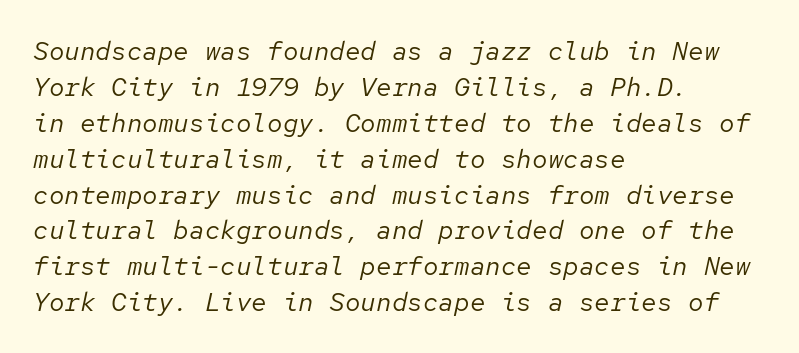
Caption: standard tracking, unaltered. The lettering tilts uniformly, giving the passage an italic look. All the whitespace from short lines collects on the right. Each stroke keeps to a modest, everyday thickness or less.
